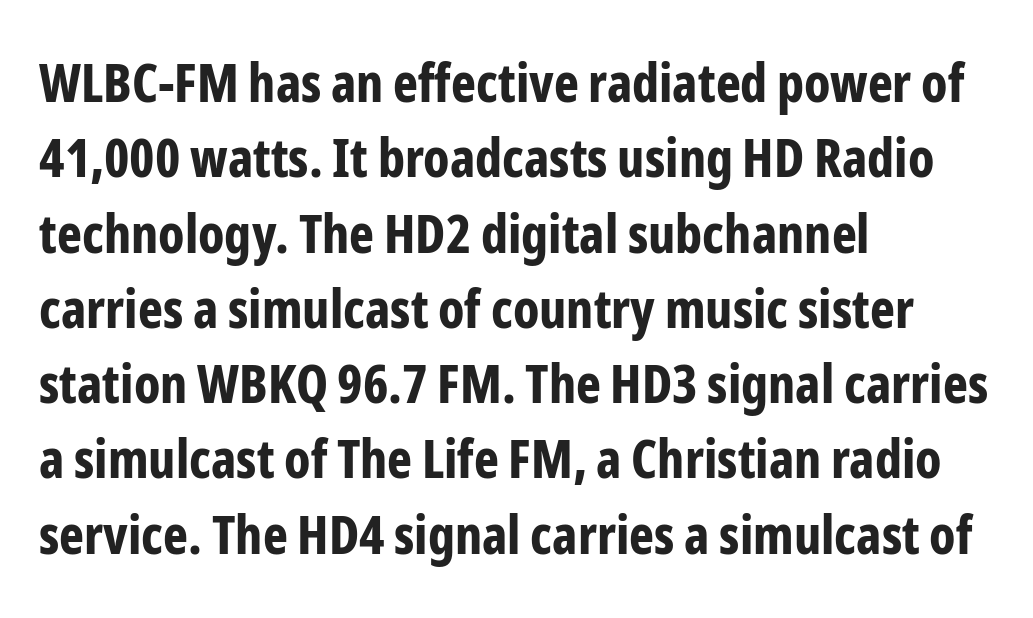
This sample is left-justified, so line endings fall wherever the words run out. A typesetter would mark this as roman, not italic. Each new line begins a customary step beneath the previous one. How are the letters spaced? Ordinarily, with no added tracking. Does the weight exceed regular? Yes, all the way to bold.
